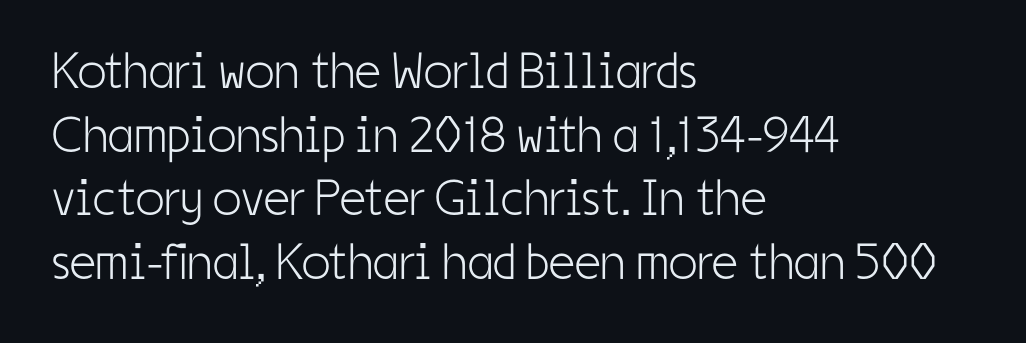
The image shows 51 px light, condensed sans-serif type, upright; set left-aligned, normal line spacing (1.25x), normal letter spacing, not underlined; low stroke contrast and a medium x-height.
